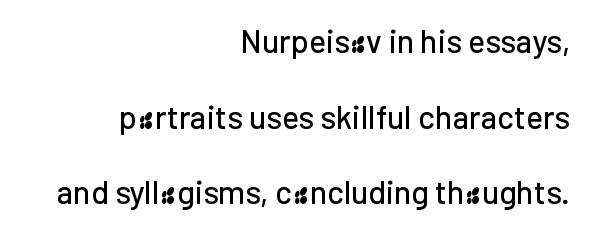
Q: Is the text italic (slanted)? A: No, it is upright.
Q: Is the typeface a serif or a sans-serif typeface? A: Sans-serif.
Q: Is the text underlined? A: No.
Q: How is the paragraph aligned? A: Right-aligned.
Q: Is the spacing between letters normal or unusually wide? A: Normal.
Q: Is the spacing between lines tight, normal or loose? A: Loose.
Q: Width (condensed, normal, or wide)? A: Normal.
Q: Stroke contrast? A: Low.
Q: x-height? A: Medium.
Q: Monospaced? A: No.
